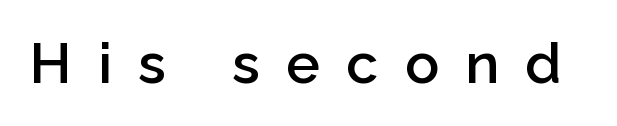
The image shows 57 px semibold sans-serif type, upright; set unusually wide letter spacing (+0.46 em), not underlined; low stroke contrast and a medium x-height.
